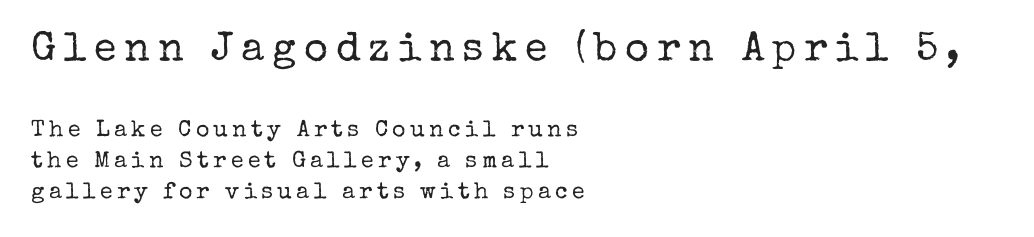
{"serif": "yes", "italic": "no", "bold": "no", "weight": "regular", "width": "normal", "stroke_contrast": "low", "x_height": "medium", "monospaced": "no", "underline": "no", "align": "left", "line_spacing": "normal", "line_spacing_ratio": 1.35, "larger_block": "first", "size_ratio": 1.78, "glyph_px": 41}
